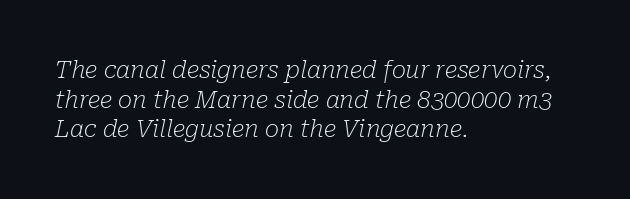
The image shows 24 px text type, italic (leaning right); set left-aligned, line spacing 1.23x, normal letter spacing, not underlined.
